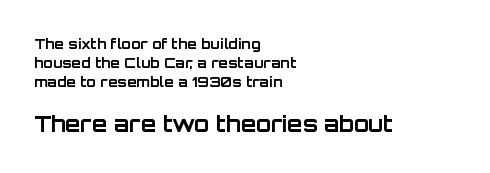
The image shows 22 px bold type, upright; set left-aligned, normal line spacing (1.37x), normal letter spacing, not underlined; the second (bottom) block is 1.57x larger.
